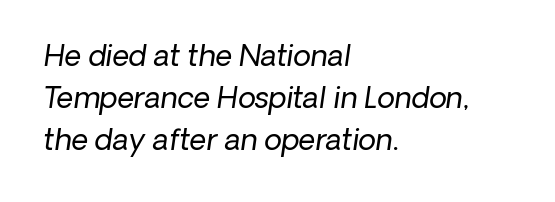
Q: Is the text bold? A: No.
Q: Is the text italic (slanted)? A: Yes, it leans right by about 8 degrees.
Q: Is the text underlined? A: No.
Q: How is the paragraph aligned? A: Left-aligned.
Q: Is the spacing between letters normal or unusually wide? A: Normal.
Q: Is the spacing between lines tight, normal or loose? A: Normal.
Q: Width (condensed, normal, or wide)? A: Normal.
Q: Stroke contrast? A: Low.
Q: x-height? A: Medium.
Q: Monospaced? A: No.
